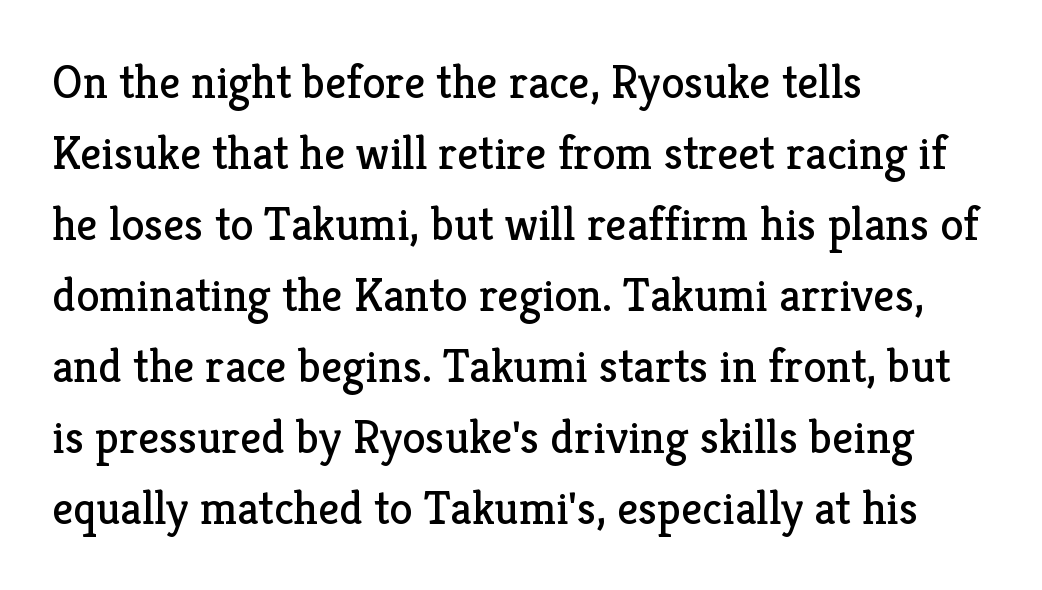
The image shows 47 px regular-weight serif type, upright; set left-aligned, normal line spacing (1.51x), normal letter spacing, not underlined; low stroke contrast and a medium x-height.
